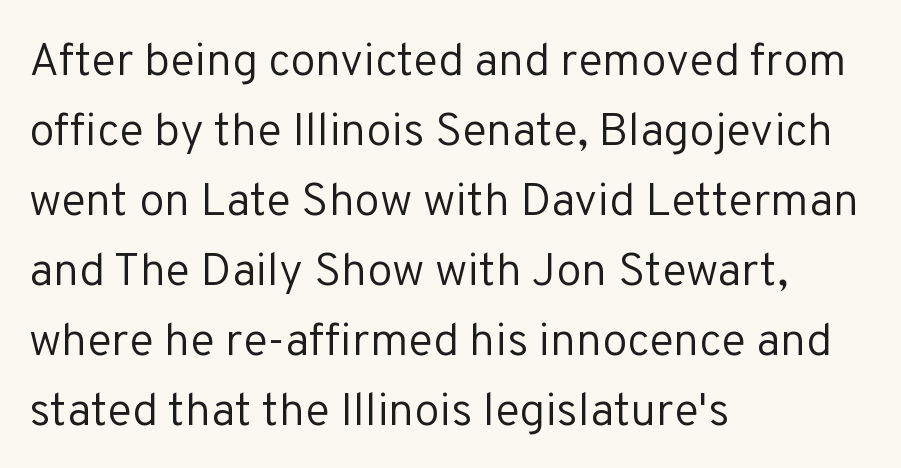
Q: Is the text bold? A: No.
Q: Is the text italic (slanted)? A: No, it is upright.
Q: Is the typeface a serif or a sans-serif typeface? A: Sans-serif.
Q: Is the text underlined? A: No.
Q: How is the paragraph aligned? A: Left-aligned.
Q: Is the spacing between letters normal or unusually wide? A: Normal.
Q: Is the spacing between lines tight, normal or loose? A: Normal.
Q: Width (condensed, normal, or wide)? A: Normal.
Q: Stroke contrast? A: Low.
Q: x-height? A: Medium.
Q: Monospaced? A: No.
